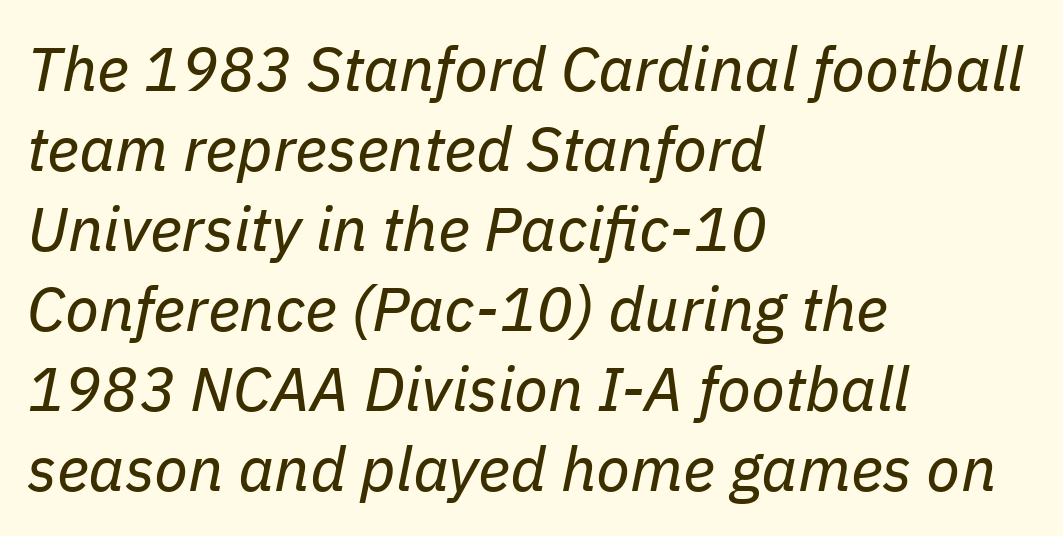
Q: Is the text bold? A: No.
Q: Is the text italic (slanted)? A: Yes, it leans right by about 11 degrees.
Q: Is the text underlined? A: No.
Q: How is the paragraph aligned? A: Left-aligned.
Q: Is the spacing between letters normal or unusually wide? A: Normal.
Q: Is the spacing between lines tight, normal or loose? A: Normal.
Q: Width (condensed, normal, or wide)? A: Normal.
Q: Stroke contrast? A: Low.
Q: x-height? A: Medium.
Q: Monospaced? A: No.
